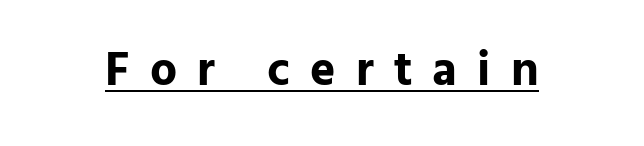
{"serif": "no", "italic": "no", "bold": "yes", "weight": "bold", "width": "normal", "stroke_contrast": "low", "x_height": "medium", "monospaced": "no", "underline": "yes", "letter_spacing": "wide", "letter_spacing_em": 0.42, "glyph_px": 48}
